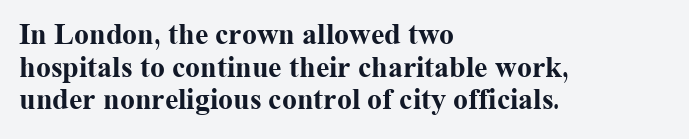
The image shows 30 px bold serif type, upright; set left-aligned, tight line spacing (1.09x), normal letter spacing, not underlined; medium stroke contrast and a medium x-height.
